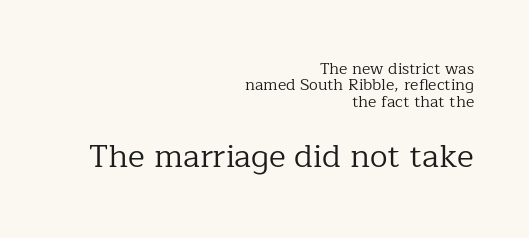
Each letter keeps its own natural width here, so spacing adapts to shape. Underlining? Definitely not there. Vertical strokes here are truly vertical. Letters have the restrained weight of plain body copy at most.
